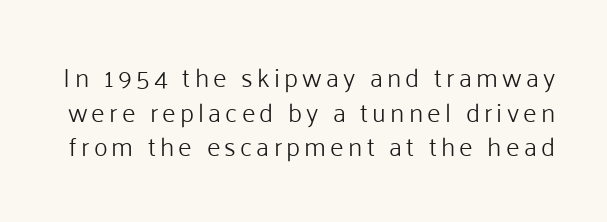
{"italic": "no", "bold": "no", "underline": "no", "line_spacing": "normal", "line_spacing_ratio": 1.33, "glyph_px": 26}
